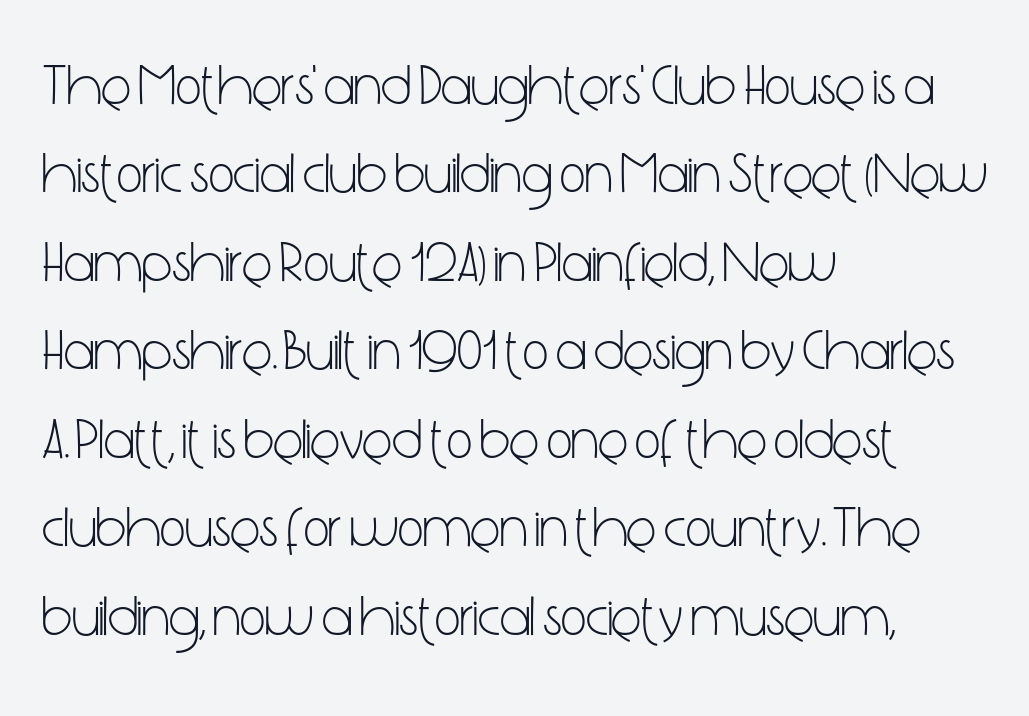
Q: Is the text bold? A: No.
Q: Is the text italic (slanted)? A: No, it is upright.
Q: Is the typeface a serif or a sans-serif typeface? A: Sans-serif.
Q: Is the text underlined? A: No.
Q: How is the paragraph aligned? A: Left-aligned.
Q: Is the spacing between letters normal or unusually wide? A: Normal.
Q: Is the spacing between lines tight, normal or loose? A: Normal.
Q: Width (condensed, normal, or wide)? A: Condensed.
Q: Stroke contrast? A: Low.
Q: x-height? A: Medium.
Q: Monospaced? A: No.
